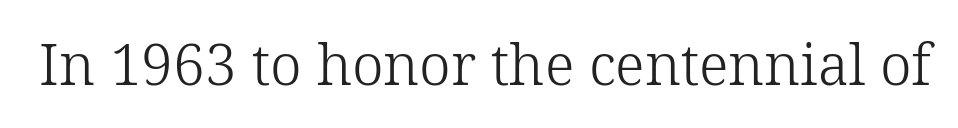
Each letter keeps its own natural width here, so spacing adapts to shape. Does the type have serifs? Yes, each stem ends in a small foot. This rendering features lettering with no underline. A light-to-regular cut is what we see here.
